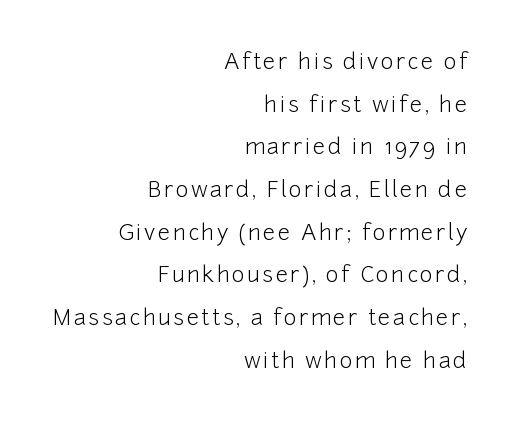
The image shows 22 px text type, upright; set right-aligned, loose line spacing (1.94x), not underlined.
